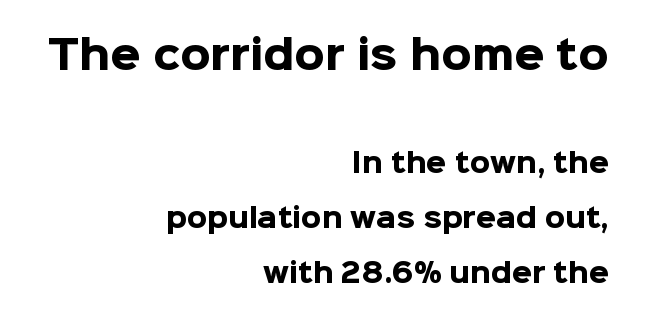
The image shows 39 px heavy sans-serif type, upright; set right-aligned, loose line spacing (2.11x), normal letter spacing, not underlined; the first (top) block is 1.5x larger; low stroke contrast and a medium x-height.
